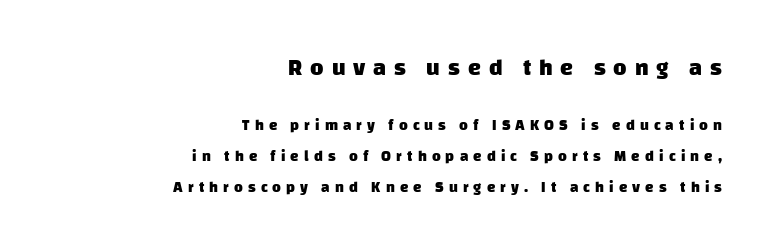
Q: Is the text bold? A: Yes.
Q: Is the text underlined? A: No.
Q: How is the paragraph aligned? A: Right-aligned.
Q: Is the spacing between letters normal or unusually wide? A: Unusually wide.
Q: Is the spacing between lines tight, normal or loose? A: Loose.
Q: Which block of text is set in a larger size, the first (top) or the second (bottom)? A: The first (top) one.
